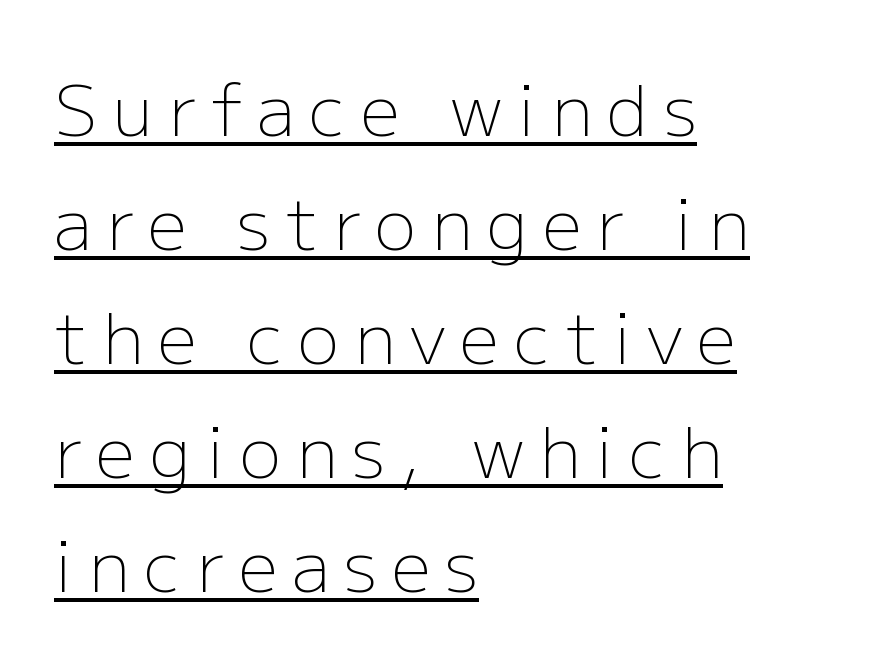
The image shows 70 px light sans-serif type, upright; set left-aligned, normal line spacing (1.63x), unusually wide letter spacing (+0.21 em), underlined; low stroke contrast and a medium x-height.
